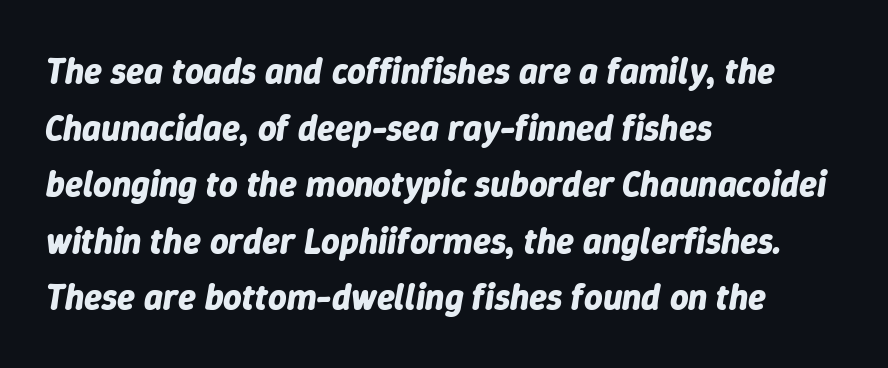
The glyphs are unaccompanied by any horizontal stroke below them. These words are printed bold, with thick strokes throughout. Do the characters align in a grid? No, the font is proportional. The rows are spaced the way most documents space them. Does the lettering tilt? It does — this is italic.
